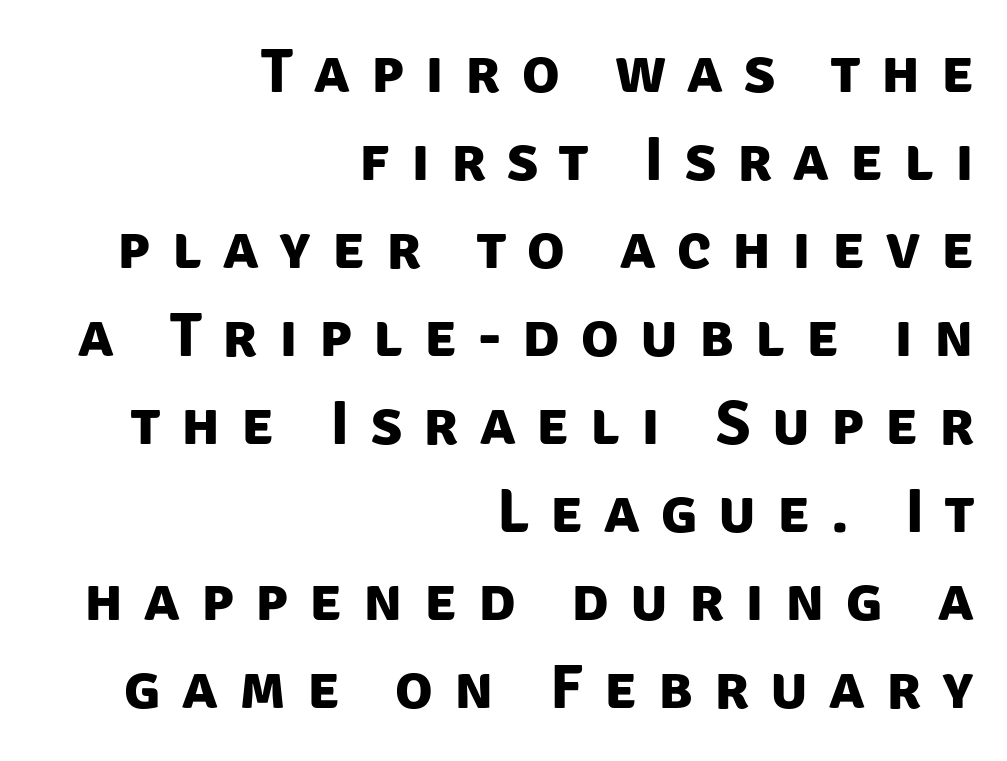
Between one letter and the next there's a generous, obvious gap. Has an underline been added? It has not. Note: no serifs on the glyphs. Stroke thickness is high; the sample reads as a true bold. The designer left line spacing at the default.
